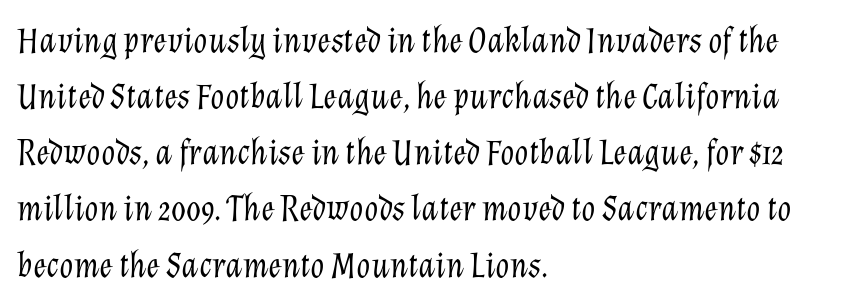
{"italic": "yes", "lean": "right", "slant_degrees": 12, "bold": "no", "weight": "light", "width": "normal", "stroke_contrast": "low", "x_height": "medium", "monospaced": "no", "underline": "no", "align": "left", "line_spacing": "normal", "line_spacing_ratio": 1.56, "letter_spacing": "normal", "letter_spacing_em": 0.0, "glyph_px": 36}
